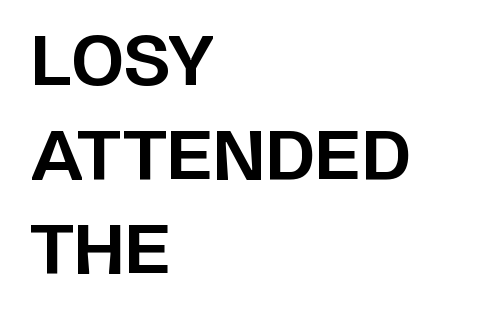
The image shows 68 px bold sans-serif type, upright; set left-aligned, normal line spacing (1.39x), normal letter spacing, not underlined; low stroke contrast and a large x-height.
